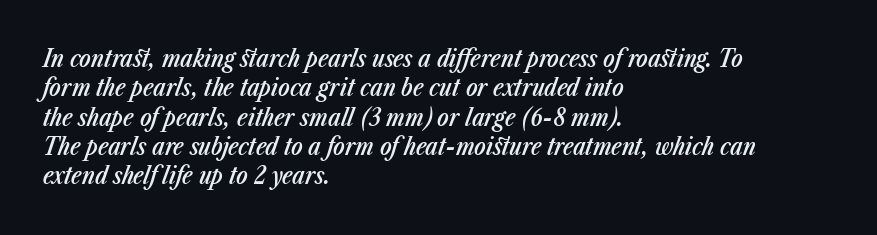
Q: Is the text bold? A: Semi-bold.
Q: Is the text italic (slanted)? A: Yes, it leans right by about 23 degrees.
Q: Is the text underlined? A: No.
Q: How is the paragraph aligned? A: Left-aligned.
Q: Is the spacing between letters normal or unusually wide? A: Normal.
